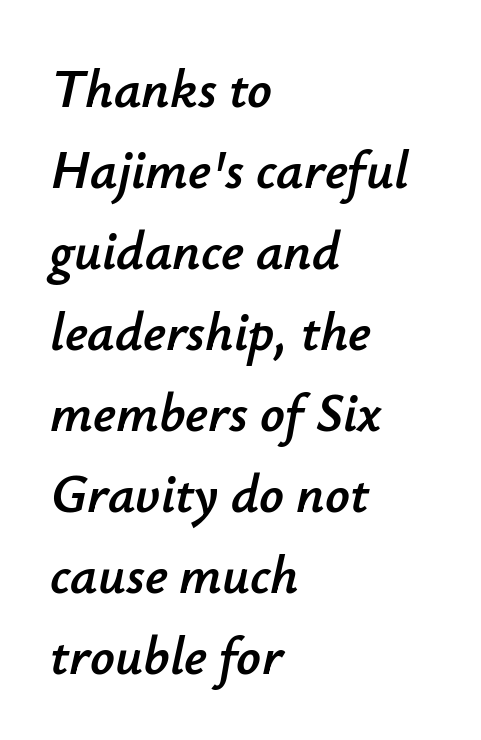
Q: Is the text italic (slanted)? A: Yes, it leans right by about 12 degrees.
Q: Is the text underlined? A: No.
Q: How is the paragraph aligned? A: Left-aligned.
Q: Is the spacing between letters normal or unusually wide? A: Normal.
Q: Is the spacing between lines tight, normal or loose? A: Normal.
Q: Width (condensed, normal, or wide)? A: Normal.
Q: Stroke contrast? A: Low.
Q: x-height? A: Small.
Q: Monospaced? A: No.
